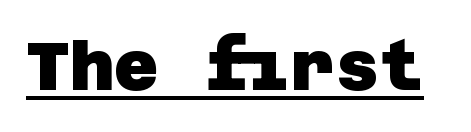
{"serif": "no", "bold": "yes", "weight": "heavy", "width": "normal", "stroke_contrast": "low", "x_height": "large", "underline": "yes", "letter_spacing": "normal", "letter_spacing_em": 0.0, "glyph_px": 68}
